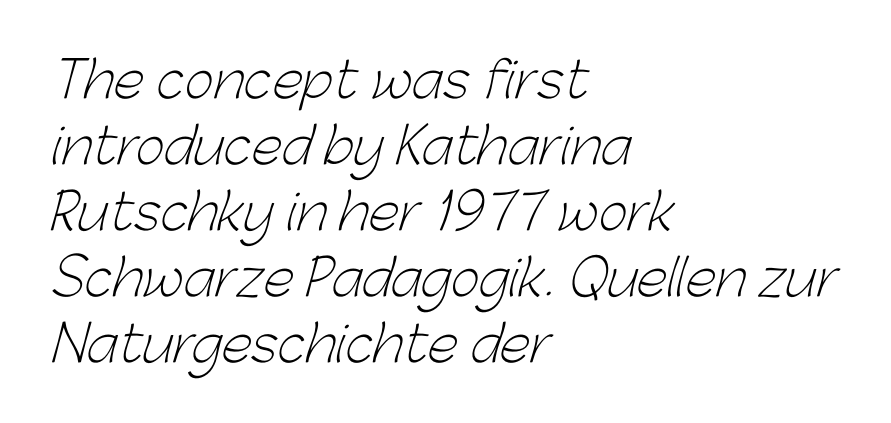
{"serif": "no", "bold": "no", "weight": "light", "width": "normal", "stroke_contrast": "low", "x_height": "medium", "monospaced": "no", "underline": "no", "align": "left", "line_spacing": "normal", "line_spacing_ratio": 1.32, "letter_spacing": "normal", "letter_spacing_em": 0.0, "glyph_px": 50}
